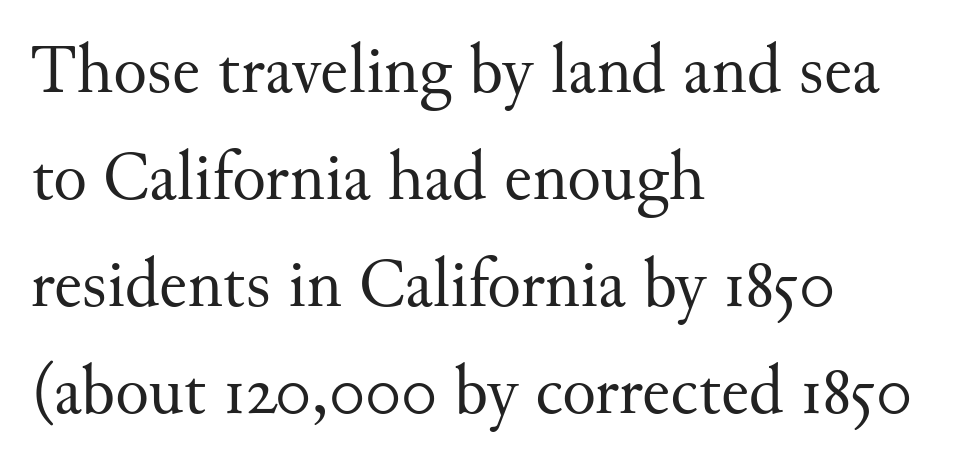
The image shows 70 px regular-weight serif type, upright; set left-aligned, normal line spacing (1.53x), normal letter spacing, not underlined; medium stroke contrast and a small x-height.
